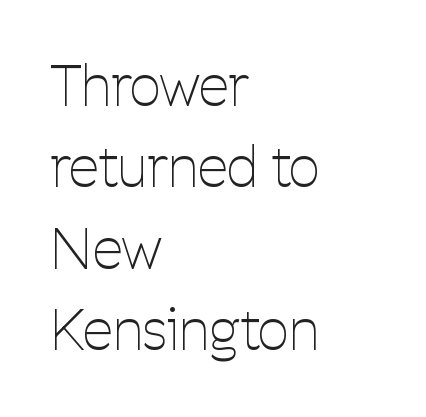
Is there any slant? The stems are plumb. Plain, unruled lines of type. Leading matches the norm, producing a regular column. Standard letterfit; no display-style spreading of the glyphs.
